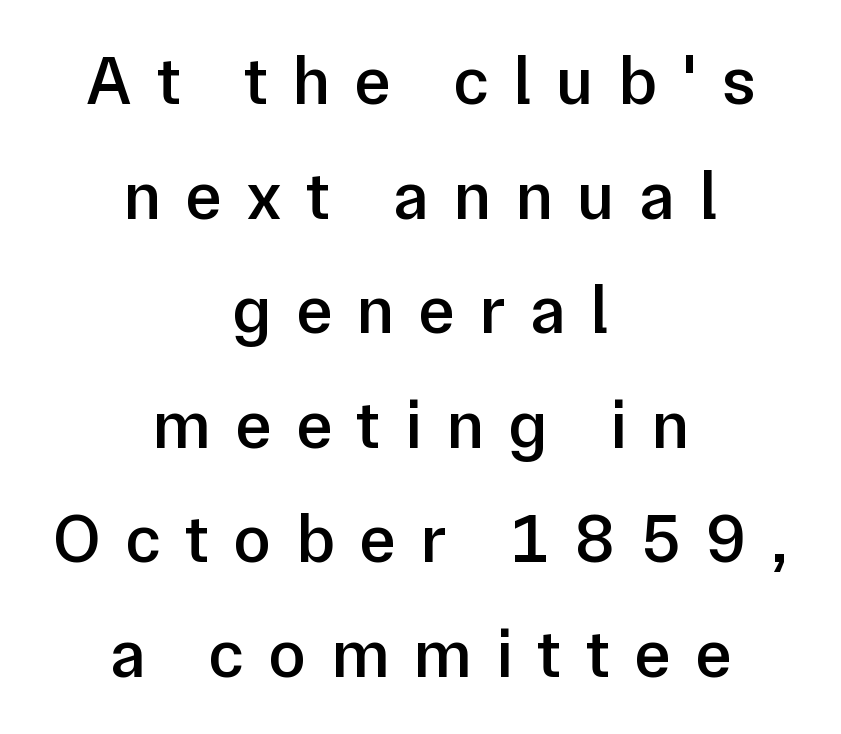
The image shows 69 px semibold sans-serif type, upright; set centered, normal line spacing (1.66x), unusually wide letter spacing (+0.35 em), not underlined; low stroke contrast and a medium x-height.
